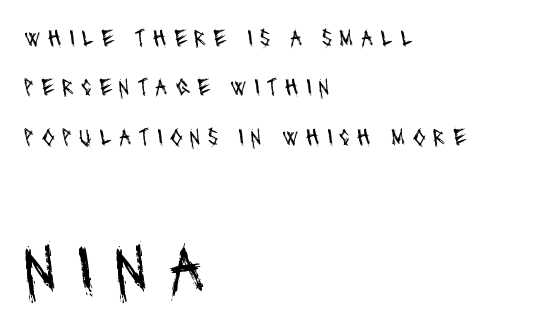
The image shows 71 px regular-weight, condensed sans-serif type; set left-aligned, loose line spacing (2.06x), unusually wide letter spacing (+0.29 em), not underlined; the second (bottom) block is 2.96x larger; medium stroke contrast and a large x-height.
